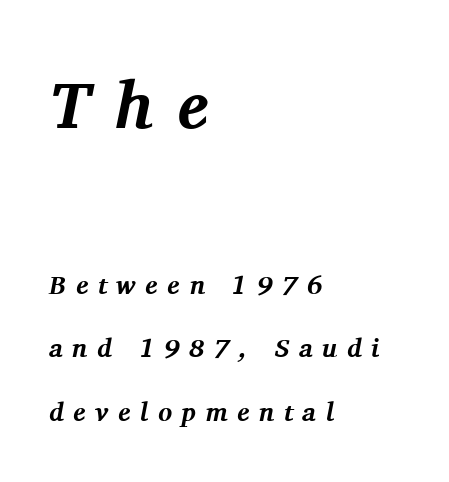
Q: Is the text bold? A: Yes.
Q: Is the text italic (slanted)? A: Yes, it leans right by about 11 degrees.
Q: Is the typeface a serif or a sans-serif typeface? A: Serif.
Q: Is the text underlined? A: No.
Q: How is the paragraph aligned? A: Left-aligned.
Q: Is the spacing between letters normal or unusually wide? A: Unusually wide.
Q: Is the spacing between lines tight, normal or loose? A: Loose.
Q: Which block of text is set in a larger size, the first (top) or the second (bottom)? A: The first (top) one.
Q: Width (condensed, normal, or wide)? A: Normal.
Q: Stroke contrast? A: Medium.
Q: x-height? A: Medium.
Q: Monospaced? A: No.
